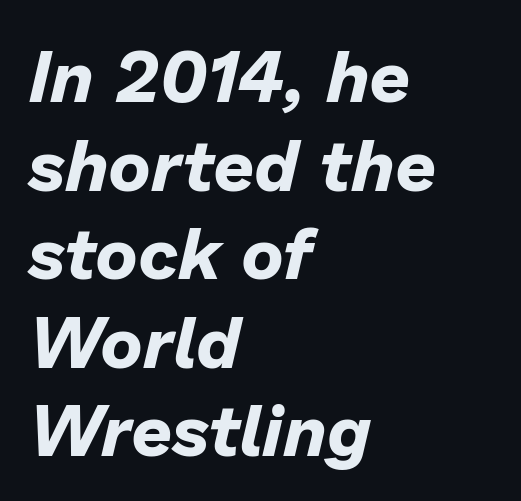
The image shows 72 px bold type, italic (leaning right); set left-aligned, line spacing 1.23x, normal letter spacing, not underlined; low stroke contrast and a medium x-height.
